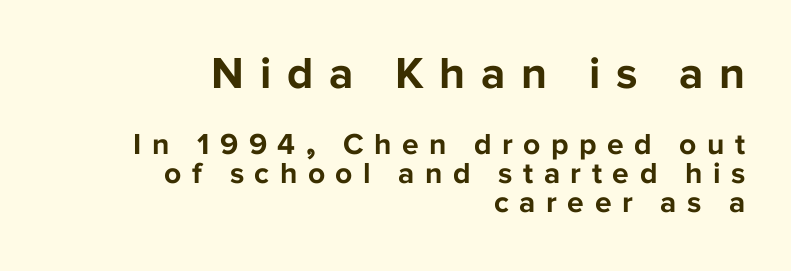
{"serif": "no", "italic": "no", "bold": "yes", "weight": "bold", "width": "normal", "stroke_contrast": "low", "x_height": "medium", "monospaced": "no", "underline": "no", "align": "right", "line_spacing": "tight", "line_spacing_ratio": 0.97, "letter_spacing": "wide", "letter_spacing_em": 0.35, "larger_block": "first", "size_ratio": 1.5, "glyph_px": 45}
